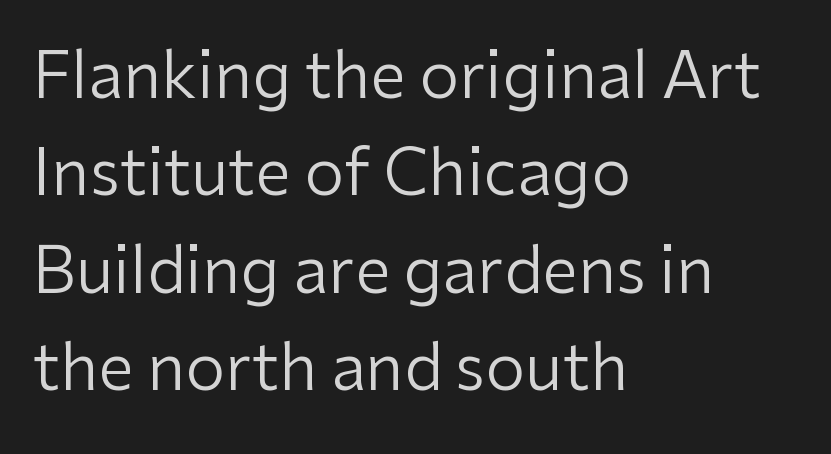
{"serif": "no", "italic": "no", "bold": "no", "weight": "regular", "width": "normal", "stroke_contrast": "low", "x_height": "medium", "monospaced": "no", "underline": "no", "align": "left", "line_spacing": "normal", "line_spacing_ratio": 1.52, "letter_spacing": "normal", "letter_spacing_em": 0.0, "glyph_px": 64}
